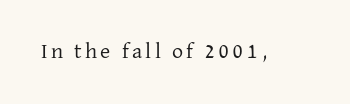
Q: Is the text bold? A: No.
Q: Is the text italic (slanted)? A: No, it is upright.
Q: Is the text underlined? A: No.
